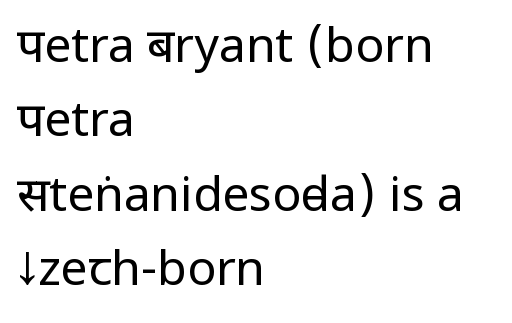
The image shows 48 px regular-weight, condensed sans-serif type, upright; set left-aligned, normal line spacing (1.55x), normal letter spacing, not underlined; low stroke contrast and a large x-height.
